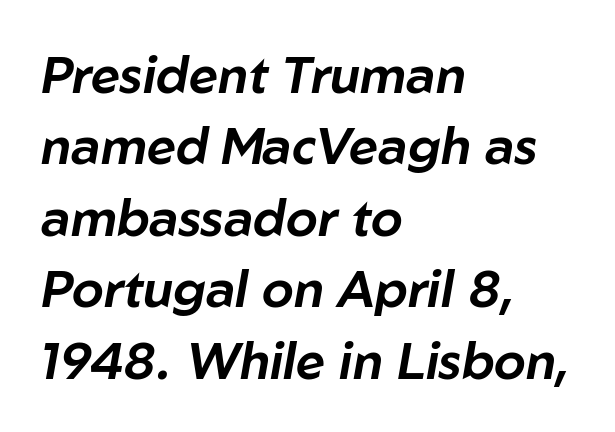
Q: Is the text italic (slanted)? A: Yes, it leans right by about 10 degrees.
Q: Is the text underlined? A: No.
Q: How is the paragraph aligned? A: Left-aligned.
Q: Is the spacing between letters normal or unusually wide? A: Normal.
Q: Is the spacing between lines tight, normal or loose? A: Normal.
Q: Width (condensed, normal, or wide)? A: Normal.
Q: Stroke contrast? A: Low.
Q: x-height? A: Medium.
Q: Monospaced? A: No.
